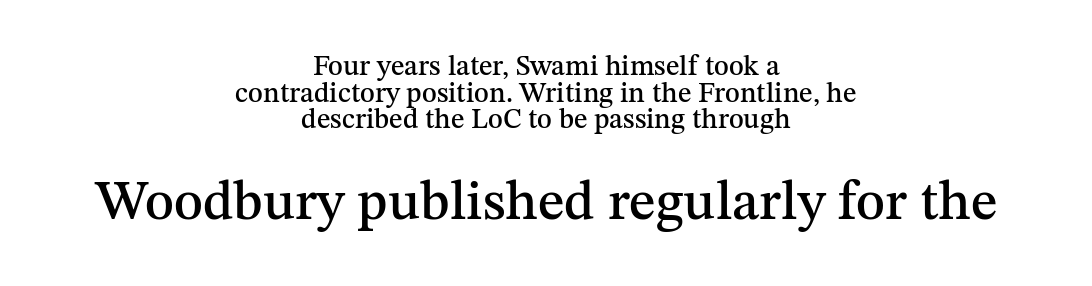
Q: Is the text italic (slanted)? A: No, it is upright.
Q: Is the typeface a serif or a sans-serif typeface? A: Serif.
Q: Is the text underlined? A: No.
Q: How is the paragraph aligned? A: Centered.
Q: Is the spacing between letters normal or unusually wide? A: Normal.
Q: Is the spacing between lines tight, normal or loose? A: Tight.
Q: Which block of text is set in a larger size, the first (top) or the second (bottom)? A: The second (bottom) one.
Q: Width (condensed, normal, or wide)? A: Normal.
Q: Stroke contrast? A: Medium.
Q: x-height? A: Medium.
Q: Monospaced? A: No.
